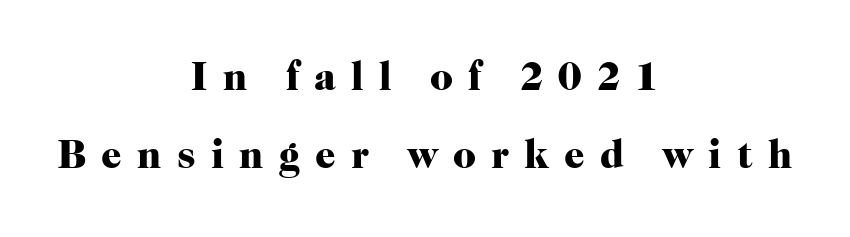
{"serif": "yes", "italic": "no", "bold": "yes", "weight": "heavy", "width": "normal", "stroke_contrast": "high", "x_height": "medium", "monospaced": "no", "underline": "no", "align": "center", "line_spacing": "loose", "line_spacing_ratio": 1.96, "letter_spacing": "wide", "letter_spacing_em": 0.38, "glyph_px": 40}
